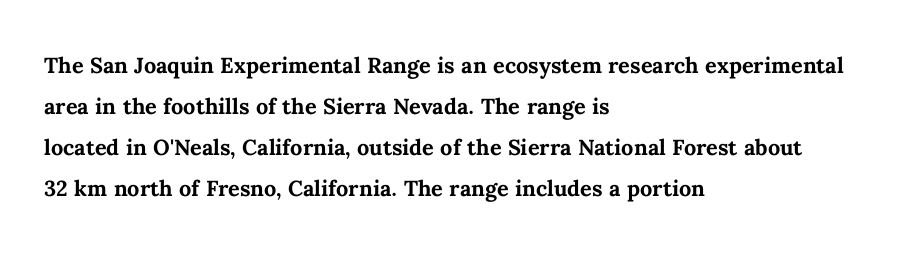
Heavy, bold letterforms. No extra tracking has been applied to these lines. The space beneath each line is pristine and unruled. This is roman type, the default non-slanted kind.
